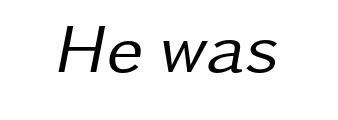
Check under the words: just untouched page. The passage shown is typed in a proportional face where columns would drift. Nobody touched the tracking dial on this one. When letters slant like this, we call the style italic. Ink coverage per letter is moderate at most.
